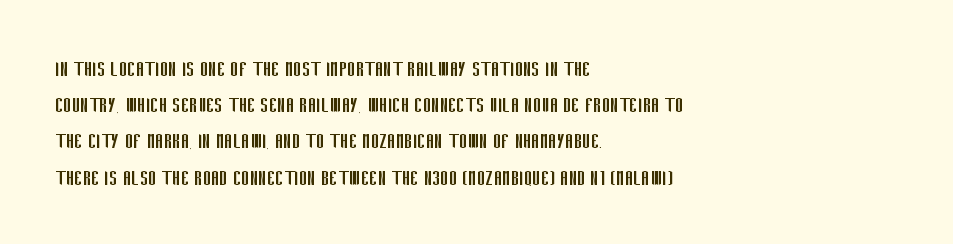
The cut favours lightness, reaching ordinary text weight at its darkest. Left-aligned paragraph, ragged on the right. There is no visible air inserted between adjacent glyphs. Has an underline been added? It has not. Upright lettering throughout. Leading matches the norm, producing a regular column.
